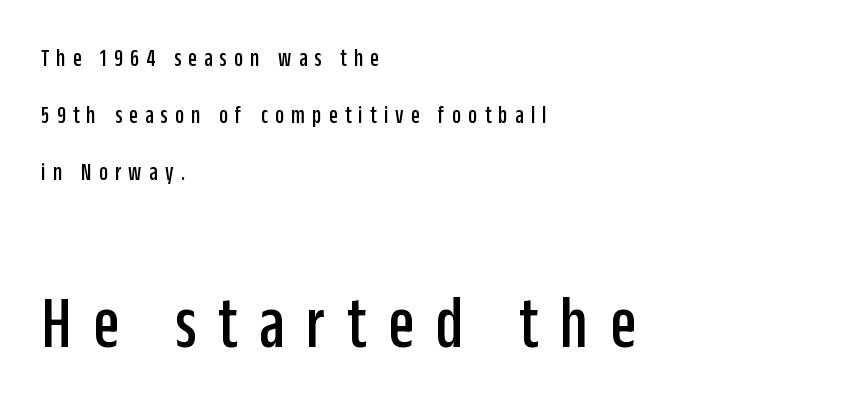
{"serif": "no", "italic": "no", "width": "condensed", "stroke_contrast": "low", "x_height": "large", "monospaced": "no", "underline": "no", "align": "left", "line_spacing": "loose", "line_spacing_ratio": 2.29, "letter_spacing": "wide", "letter_spacing_em": 0.29, "larger_block": "second", "size_ratio": 3.0, "glyph_px": 75}
